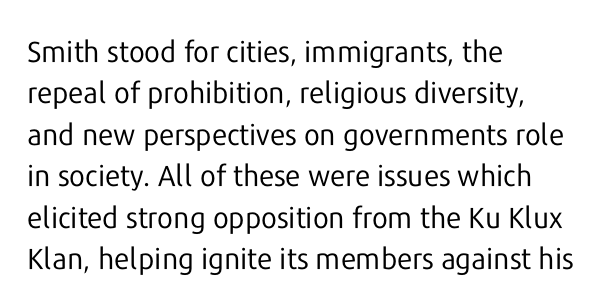
The image shows 29 px regular-weight sans-serif type, upright; set left-aligned, normal line spacing (1.43x), normal letter spacing, not underlined; low stroke contrast and a medium x-height.
